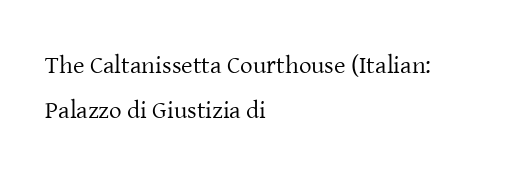
No word sits above an underline. Between one letter and the next there's only the usual sliver of space. On a weight scale, this lands at 450 or below. The lettering stays uniformly vertical, giving the passage a roman look.
